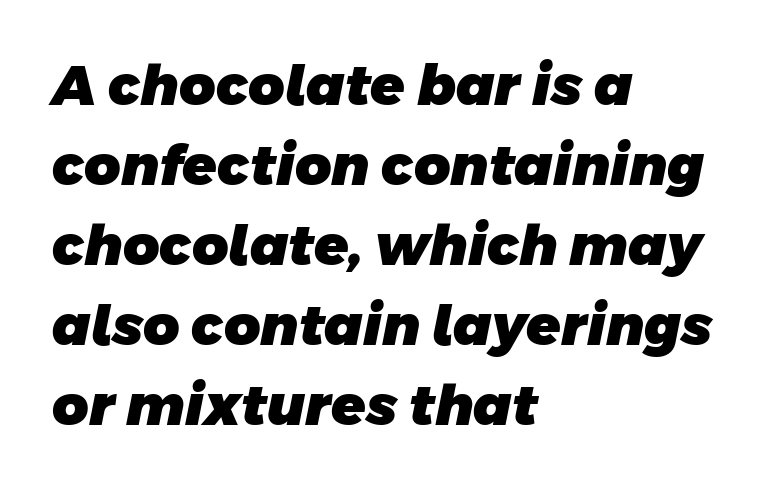
The image shows 56 px heavy sans-serif type; set left-aligned, normal line spacing (1.43x), normal letter spacing, not underlined; low stroke contrast and a large x-height.
